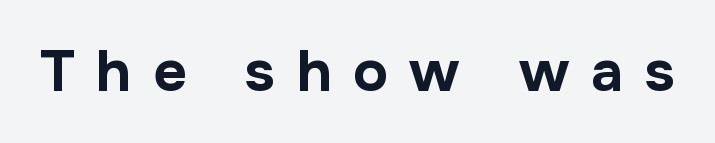
The image shows 58 px bold sans-serif type, upright; set unusually wide letter spacing (+0.37 em), not underlined; low stroke contrast and a medium x-height.
